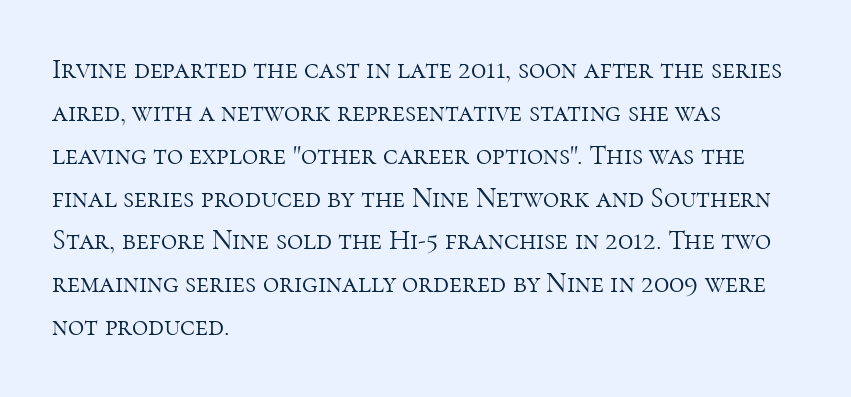
{"serif": "yes", "italic": "no", "bold": "no", "weight": "light", "width": "normal", "stroke_contrast": "high", "x_height": "medium", "monospaced": "no", "underline": "no", "align": "left", "line_spacing": "normal", "line_spacing_ratio": 1.53, "letter_spacing": "normal", "letter_spacing_em": 0.0, "glyph_px": 28}
